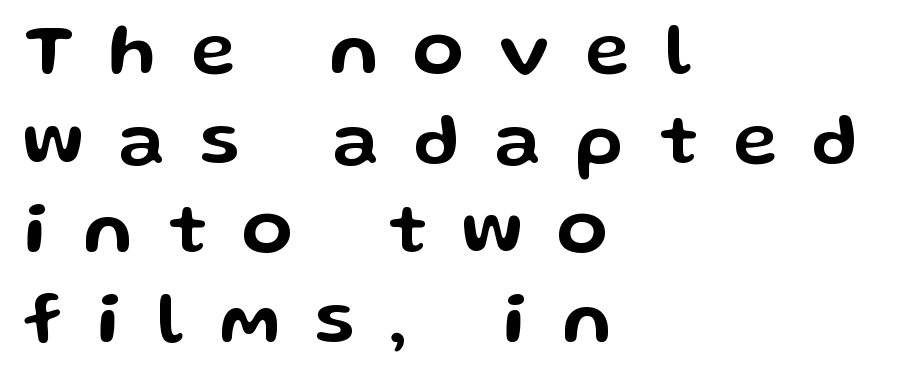
Q: Is the text italic (slanted)? A: No, it is upright.
Q: Is the typeface a serif or a sans-serif typeface? A: Sans-serif.
Q: Is the text underlined? A: No.
Q: How is the paragraph aligned? A: Left-aligned.
Q: Is the spacing between letters normal or unusually wide? A: Unusually wide.
Q: Width (condensed, normal, or wide)? A: Wide.
Q: Stroke contrast? A: Low.
Q: x-height? A: Medium.
Q: Monospaced? A: No.
